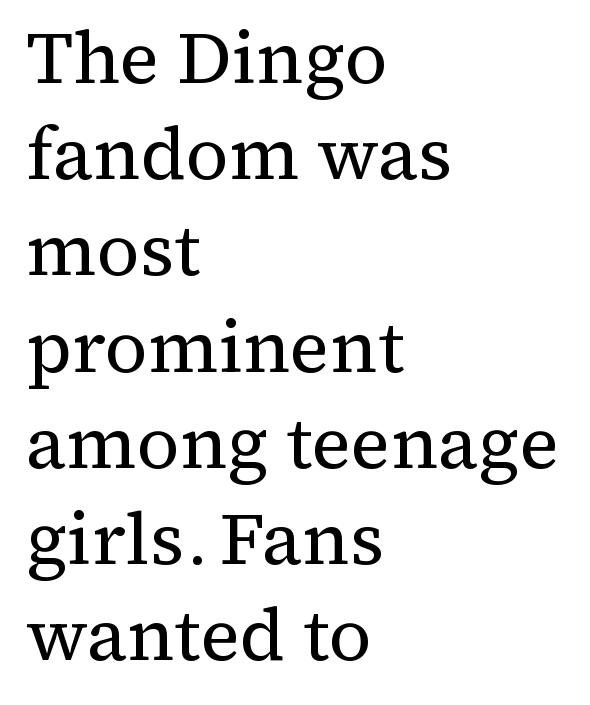
Is this a sans? No — the strokes have serifs. Default kerning and tracking; the words read as compact shapes. Is the type heavy? It reads as light-to-regular instead. Quick note: not italic, upright. Vertical spacing — default.
